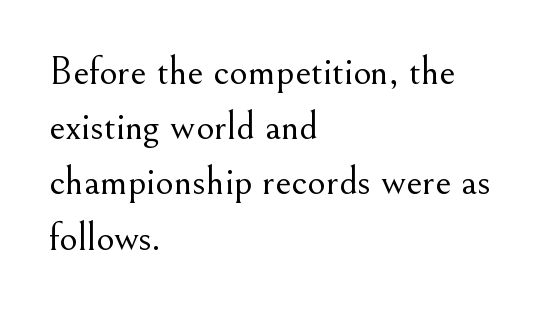
A typesetter would call this proportional, since set widths differ per character. Characters follow at the spacing the type designer built in. Look at the bottom of the vertical strokes: they flare into serifs here. Interline gaps are of average width in this sample. These lines stack with their left ends in a neat column. Nobody drew a line under any word here.
